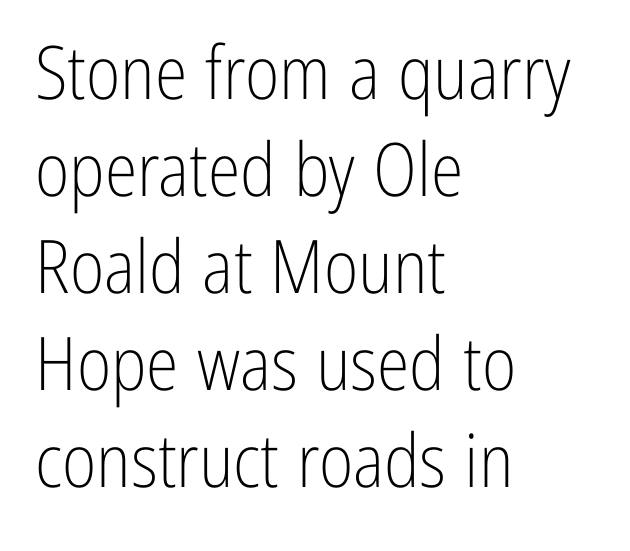
This reads as an unemphasized weight, regular at the heaviest. The axis of the letterforms is exactly vertical. Observe the ordinary spacing: letters are neighbours, not strangers. This sample keeps an unexceptional amount of space between lines.
